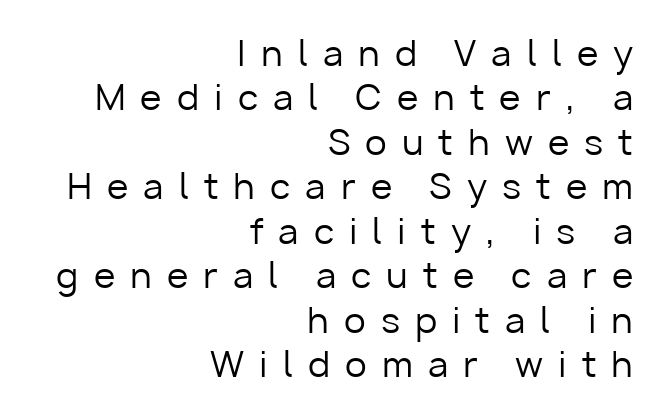
Is this a sans? Yes — the strokes have no serifs. Here the designer chose a conventional face with non-uniform glyph widths. Spacing between characters has been opened up far beyond the box default. The space between consecutive lines is moderate. Does the copy run flush right? Yes — the right margin is perfectly even. Beneath every word, the page is bare.
